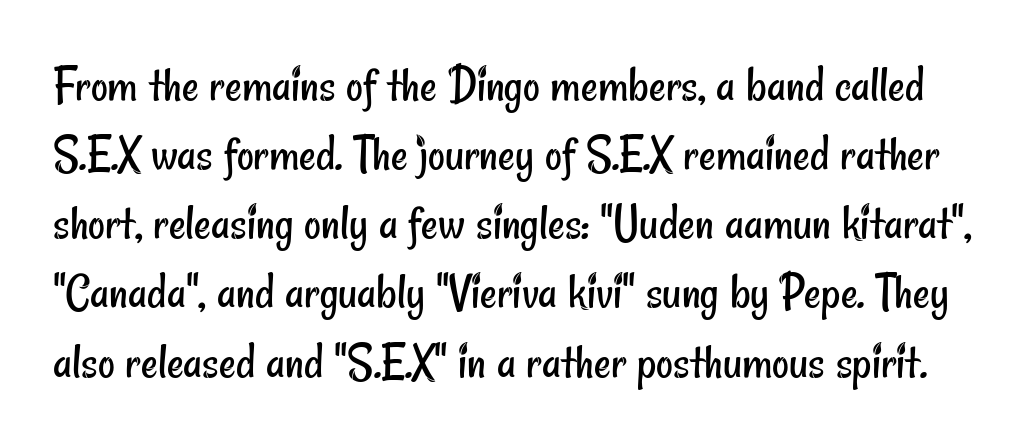
You could not count columns in this text — the font is proportionally spaced. This rendering leaves character spacing at its baseline value. These lines sit exactly where default settings would place them. A clean baseline with only descenders dipping below it.
